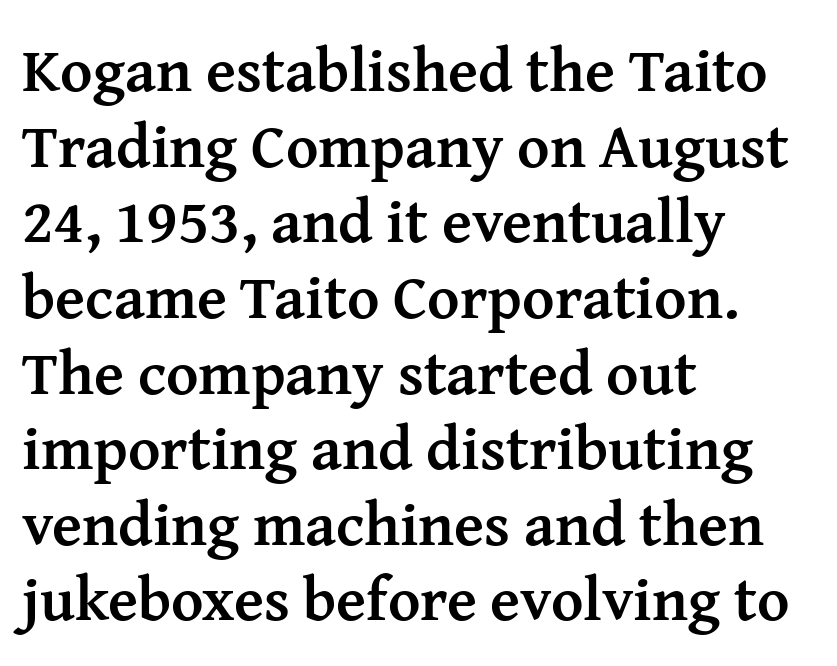
The image shows 62 px semibold serif type, upright; set left-aligned, line spacing 1.22x, normal letter spacing, not underlined; medium stroke contrast and a medium x-height.
